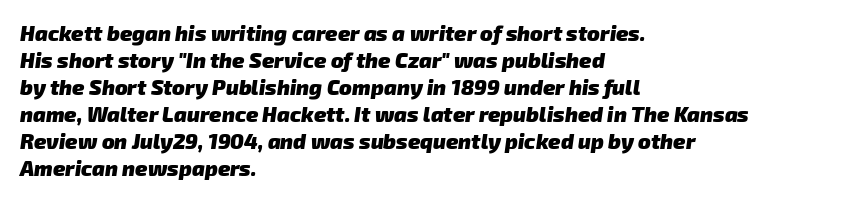
Q: Is the text bold? A: Yes.
Q: Is the text underlined? A: No.
Q: How is the paragraph aligned? A: Left-aligned.
Q: Is the spacing between letters normal or unusually wide? A: Normal.
Q: Is the spacing between lines tight, normal or loose? A: Normal.
